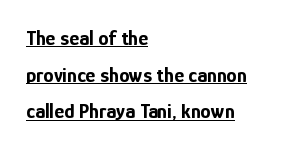
Like a heading marked for emphasis, these lines bear an underscore. The paragraph shown leans on its left margin. The passage shown has conventional tracking throughout. You'd pick this weight for a headline — it's a proper bold. Rendered with straight, roman letterforms.
